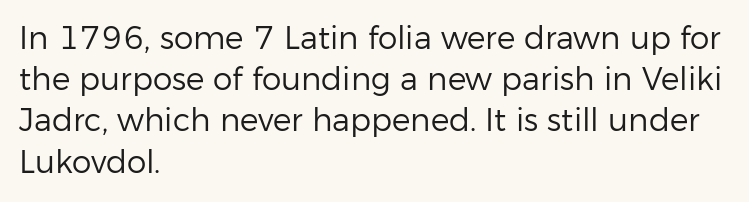
The image shows 31 px regular-weight sans-serif type, upright; set left-aligned, normal line spacing (1.33x), normal letter spacing, not underlined; low stroke contrast and a medium x-height.
